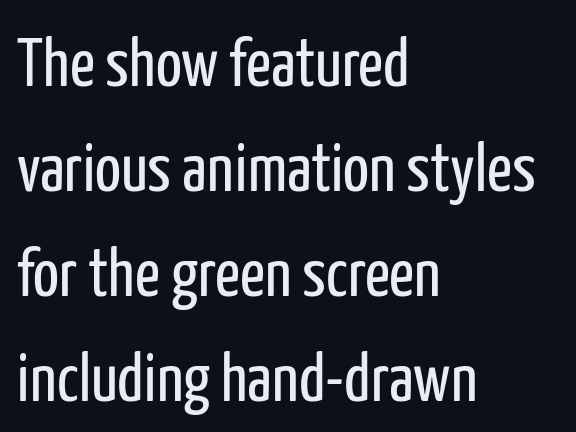
{"serif": "no", "italic": "no", "bold": "no", "weight": "regular", "width": "condensed", "stroke_contrast": "low", "x_height": "medium", "monospaced": "no", "underline": "no", "align": "left", "line_spacing": "normal", "line_spacing_ratio": 1.52, "letter_spacing": "normal", "letter_spacing_em": 0.0, "glyph_px": 69}
